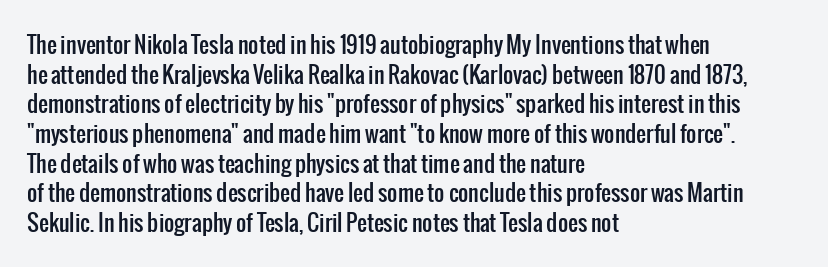
The passage shown stacks its lines at a standard gap. Look at the tracking — it's just the regular setting, nothing added. A typesetter would mark this as roman, not italic. Underlining? Definitely not there. One-word summary of the alignment: left.
